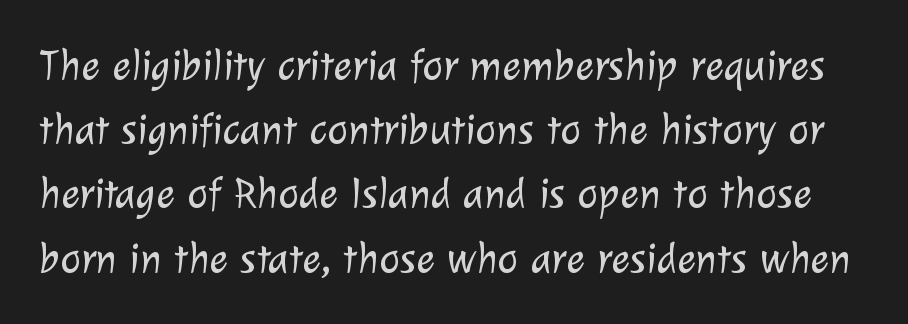
The image shows 44 px light sans-serif type; set normal line spacing (1.46x), normal letter spacing, not underlined; low stroke contrast and a medium x-height.
